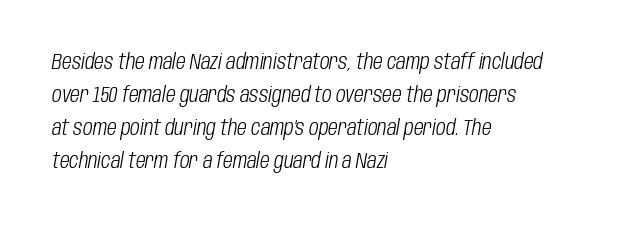
The image shows 21 px text type, italic (leaning right); set left-aligned, normal line spacing (1.57x), normal letter spacing, not underlined.
